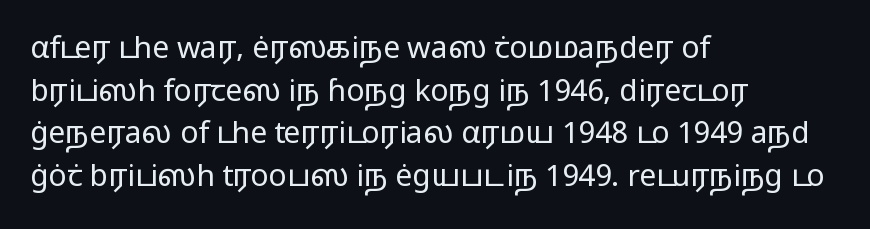
The image shows 30 px regular-weight, wide sans-serif type, upright; set left-aligned, normal line spacing (1.42x), normal letter spacing, not underlined; low stroke contrast and a medium x-height.
